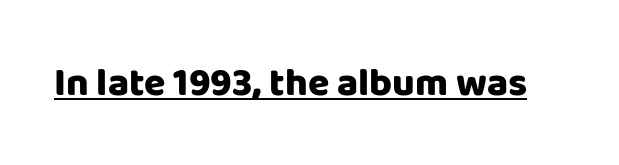
Underlining? Definitely there. Set as a true bold cut, around the 700 mark. These lines are composed in type without serifs. Proportional: the letters do not fall into vertical columns. The tracking reads as untouched default to a designer's eye.
